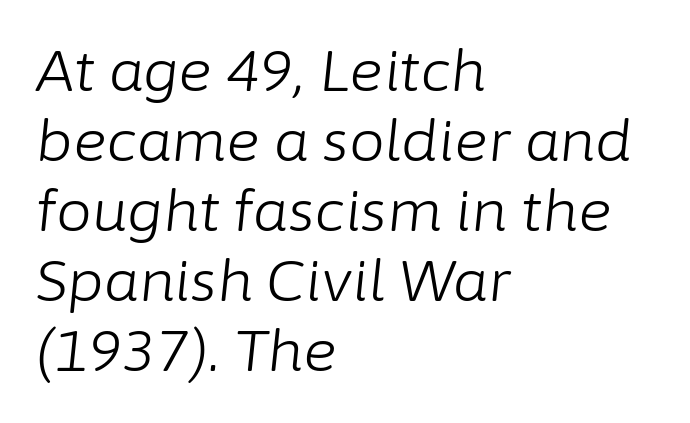
Q: Is the text bold? A: No.
Q: Is the text italic (slanted)? A: Yes, it leans right by about 6 degrees.
Q: Is the text underlined? A: No.
Q: How is the paragraph aligned? A: Left-aligned.
Q: Is the spacing between letters normal or unusually wide? A: Normal.
Q: Width (condensed, normal, or wide)? A: Normal.
Q: Stroke contrast? A: Low.
Q: x-height? A: Medium.
Q: Monospaced? A: No.
